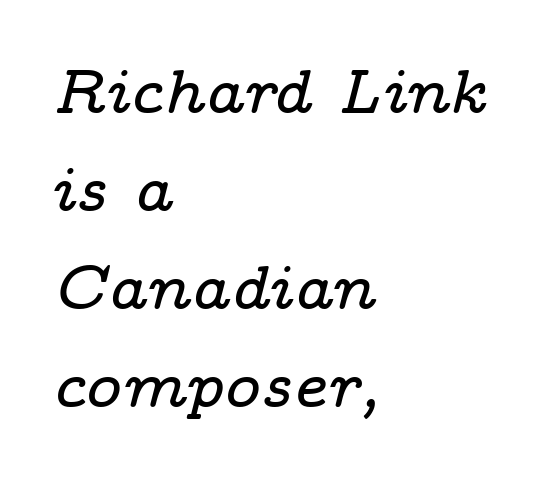
{"serif": "yes", "italic": "yes", "lean": "right", "slant_degrees": 14, "width": "wide", "stroke_contrast": "low", "x_height": "medium", "monospaced": "no", "underline": "no", "align": "left", "line_spacing": "normal", "line_spacing_ratio": 1.58, "letter_spacing": "normal", "letter_spacing_em": 0.0, "glyph_px": 62}
